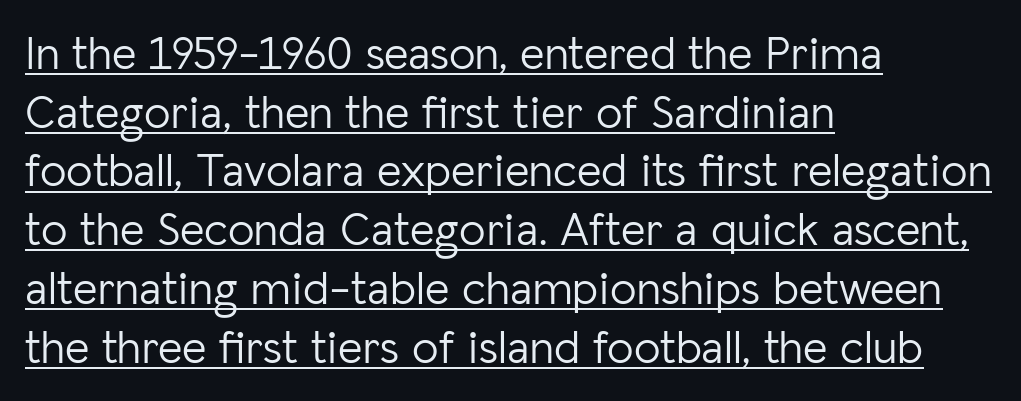
The image shows 47 px light sans-serif type, upright; set left-aligned, normal line spacing (1.25x), normal letter spacing, underlined; low stroke contrast and a medium x-height.
